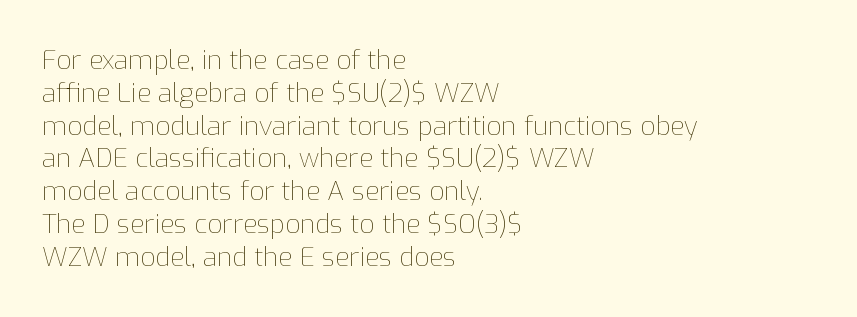
The image shows 26 px text type, upright; set left-aligned, normal line spacing (1.26x), normal letter spacing, not underlined.
